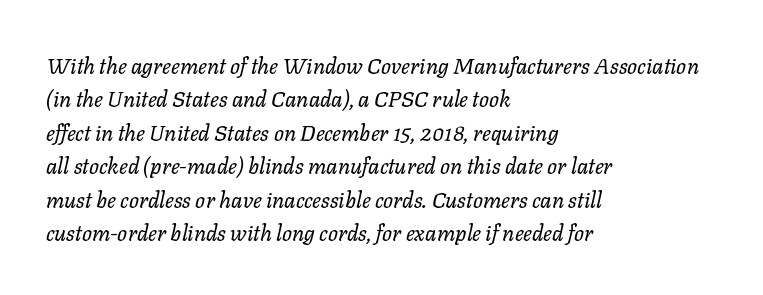
{"italic": "yes", "lean": "right", "slant_degrees": 11, "bold": "no", "underline": "no", "align": "left", "line_spacing": "normal", "line_spacing_ratio": 1.52, "letter_spacing": "normal", "letter_spacing_em": 0.0, "glyph_px": 22}
